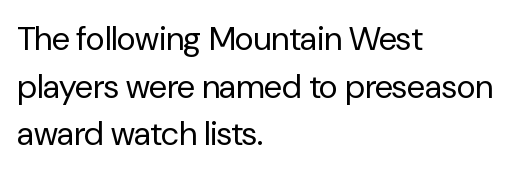
Examine the stroke ends and you'll find no serifs. You could call the tracking neutral — neither tight nor loose. Looks like regular typesetting: each glyph gets only the width it needs. The strokes carry an ordinary text weight at most. The lettering holds an erect, upright posture throughout. In terms of leading, this rendering sits right in the middle.
